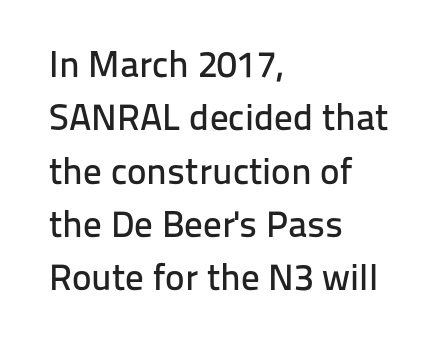
How are the letters spaced? Ordinarily, with no added tracking. The typesetter chose a ragged-right arrangement here. The area under the type is left untouched. This sample uses a sans-serif face. Varying glyph widths throughout — classic text-font behaviour.
